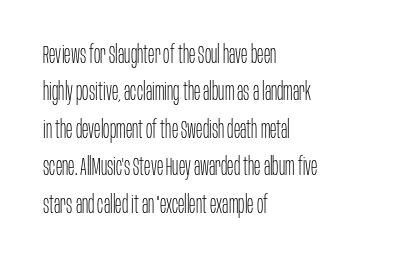
Evenly set lines give the paragraph a standard silhouette. Here the glyphs are tracked normally, forming tight word shapes. Rule under the text: the space is simply empty. Italic? Not at all — the glyphs are vertical. These glyphs show unthickened strokes, regular width or finer.
